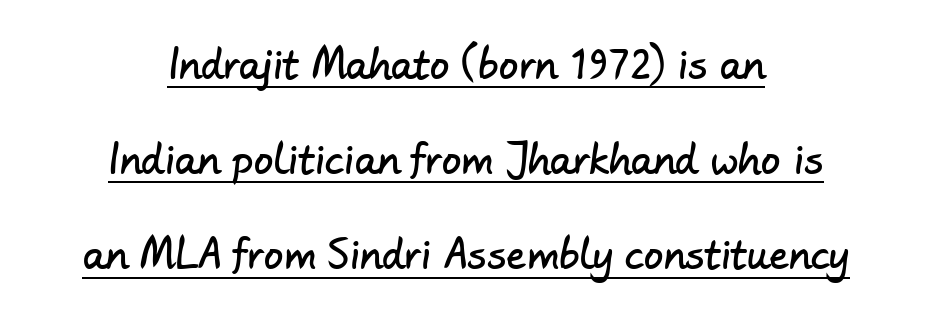
The image shows 39 px sans-serif type; set centered, loose line spacing (2.44x), normal letter spacing, underlined; low stroke contrast and a small x-height.
